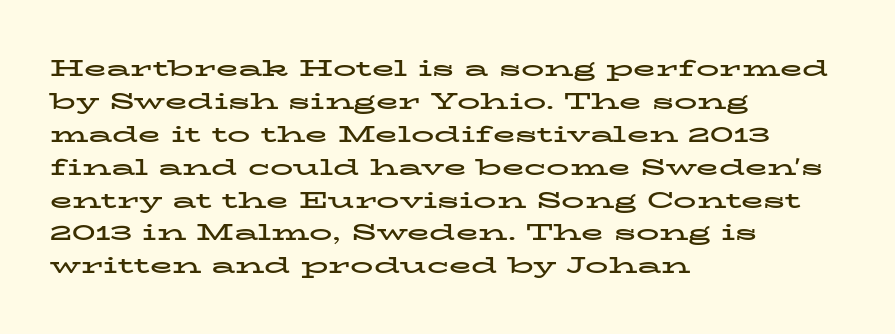
The gaps between neighbouring characters are ordinary and unremarkable. A dark, heavy texture on the line: the type is bold. Leftover space on each line is placed entirely after the last word. Reading down the column, the eye jumps a familiar distance to each next line. This is the regular roman posture of the typeface.
